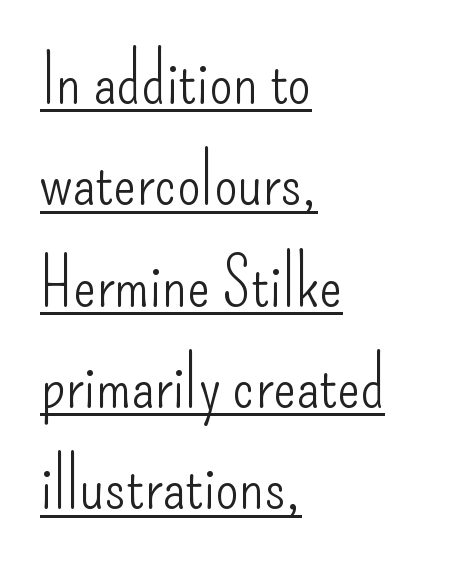
The image shows 68 px light, condensed sans-serif type, upright; set left-aligned, normal line spacing (1.49x), normal letter spacing, underlined; low stroke contrast and a small x-height.
